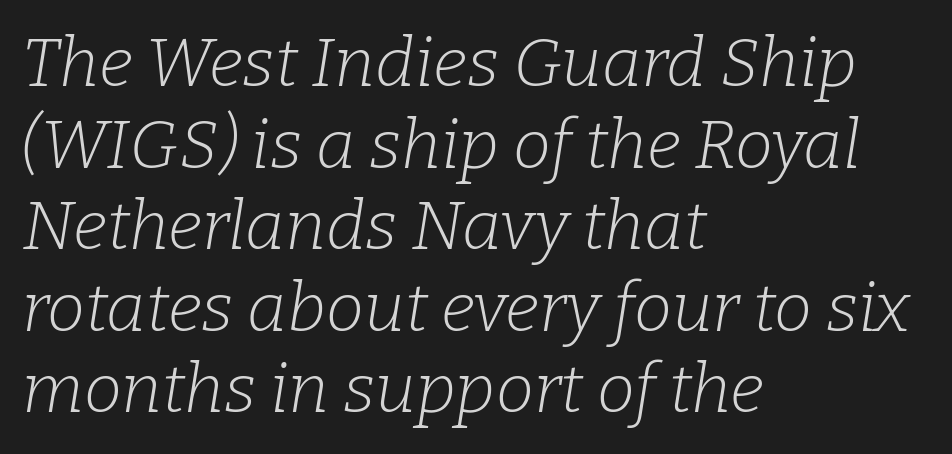
{"serif": "yes", "italic": "yes", "lean": "right", "slant_degrees": 9, "bold": "no", "weight": "light", "width": "normal", "stroke_contrast": "low", "x_height": "medium", "monospaced": "no", "underline": "no", "align": "left", "line_spacing_ratio": 1.2, "letter_spacing": "normal", "letter_spacing_em": 0.0, "glyph_px": 68}
